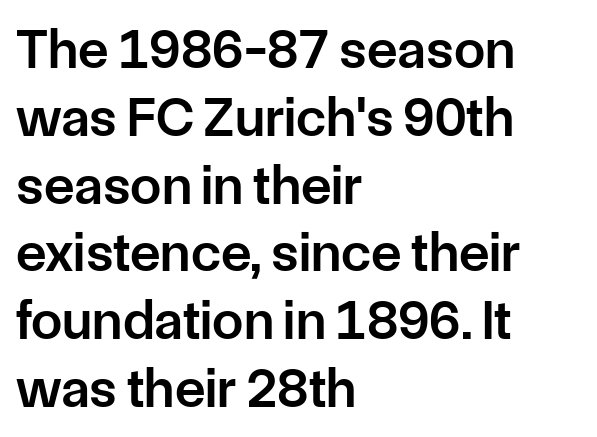
The image shows 56 px semibold sans-serif type, upright; set left-aligned, line spacing 1.21x, normal letter spacing, not underlined; low stroke contrast and a medium x-height.
